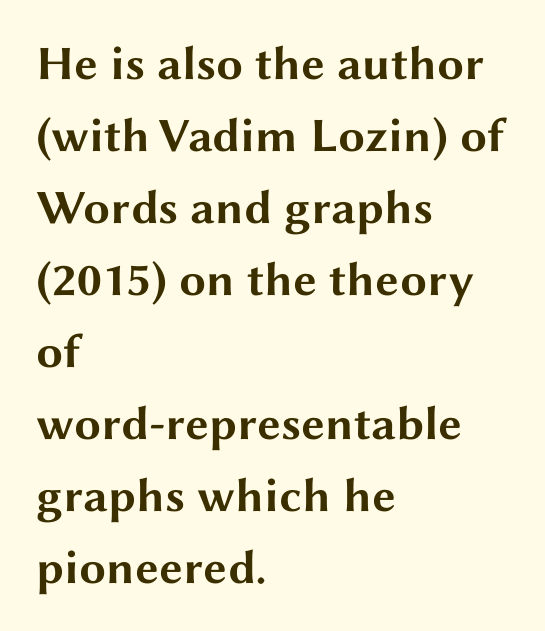
The baseline area is clear. Is this a fixed-width face? No — the glyphs have proportional, varying widths. These lines are composed in type without serifs. The line-height multiplier appears to be the usual default. These lines stack with their left ends in a neat column. The passage shown has conventional tracking throughout.
